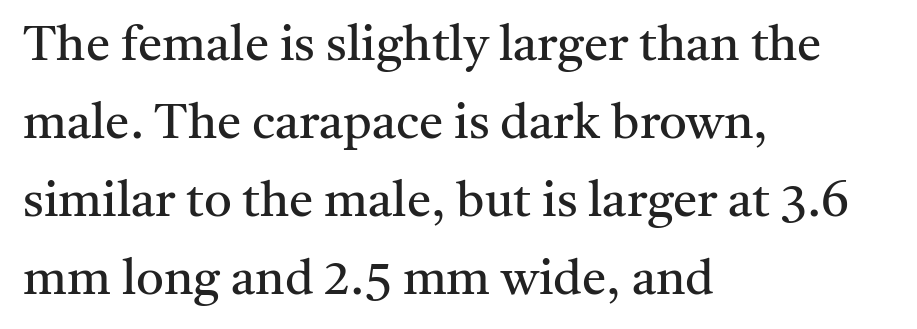
The image shows 49 px regular-weight serif type, upright; set left-aligned, normal line spacing (1.59x), normal letter spacing, not underlined; medium stroke contrast and a medium x-height.
